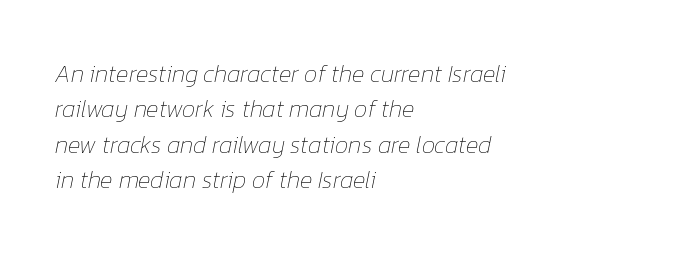
{"italic": "yes", "lean": "right", "slant_degrees": 12, "bold": "no", "underline": "no", "align": "left", "line_spacing": "normal", "line_spacing_ratio": 1.47, "letter_spacing": "normal", "letter_spacing_em": 0.0, "glyph_px": 24}
